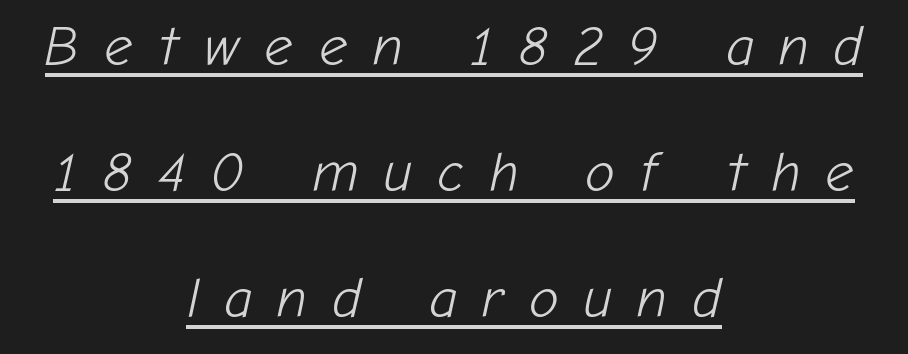
{"italic": "yes", "lean": "right", "slant_degrees": 12, "bold": "no", "weight": "light", "width": "normal", "stroke_contrast": "low", "x_height": "medium", "monospaced": "no", "underline": "yes", "align": "center", "line_spacing": "loose", "line_spacing_ratio": 2.25, "letter_spacing": "wide", "letter_spacing_em": 0.44, "glyph_px": 56}
